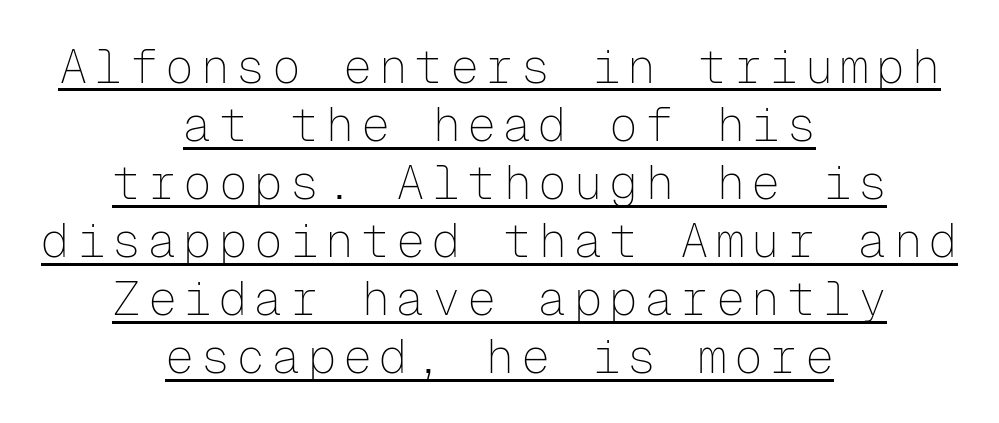
{"serif": "no", "italic": "no", "bold": "no", "weight": "thin", "width": "normal", "stroke_contrast": "low", "x_height": "medium", "monospaced": "yes", "underline": "yes", "align": "center", "line_spacing_ratio": 1.21, "glyph_px": 48}
